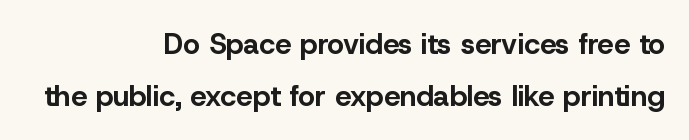
The image shows 29 px bold sans-serif type, upright; set right-aligned, line spacing 1.79x, normal letter spacing, not underlined; low stroke contrast and a medium x-height.
